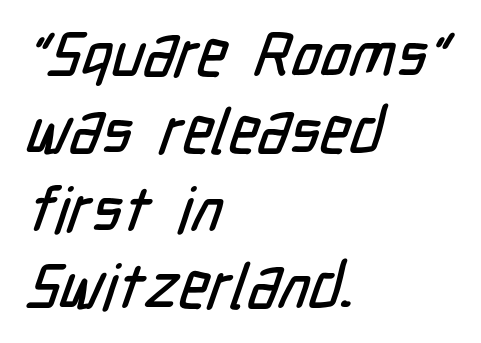
{"serif": "no", "width": "condensed", "stroke_contrast": "low", "x_height": "medium", "monospaced": "no", "underline": "no", "align": "left", "line_spacing_ratio": 1.23, "letter_spacing": "normal", "letter_spacing_em": 0.0, "glyph_px": 63}
